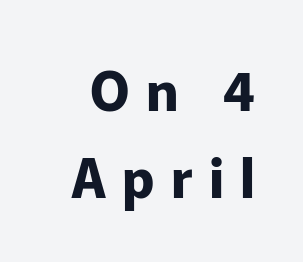
The image shows 54 px bold sans-serif type, upright; set normal line spacing (1.61x), unusually wide letter spacing (+0.3 em), not underlined; low stroke contrast and a medium x-height.
